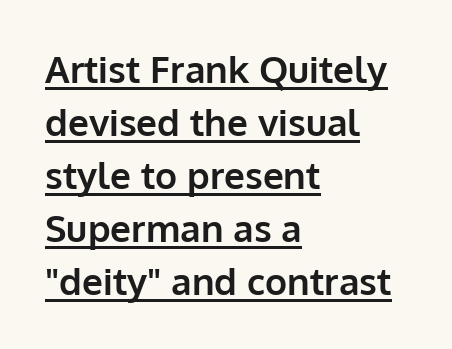
Q: Is the text bold? A: Yes.
Q: Is the text italic (slanted)? A: No, it is upright.
Q: Is the typeface a serif or a sans-serif typeface? A: Sans-serif.
Q: Is the text underlined? A: Yes.
Q: How is the paragraph aligned? A: Left-aligned.
Q: Is the spacing between letters normal or unusually wide? A: Normal.
Q: Is the spacing between lines tight, normal or loose? A: Normal.
Q: Width (condensed, normal, or wide)? A: Normal.
Q: Stroke contrast? A: Low.
Q: x-height? A: Medium.
Q: Monospaced? A: No.
